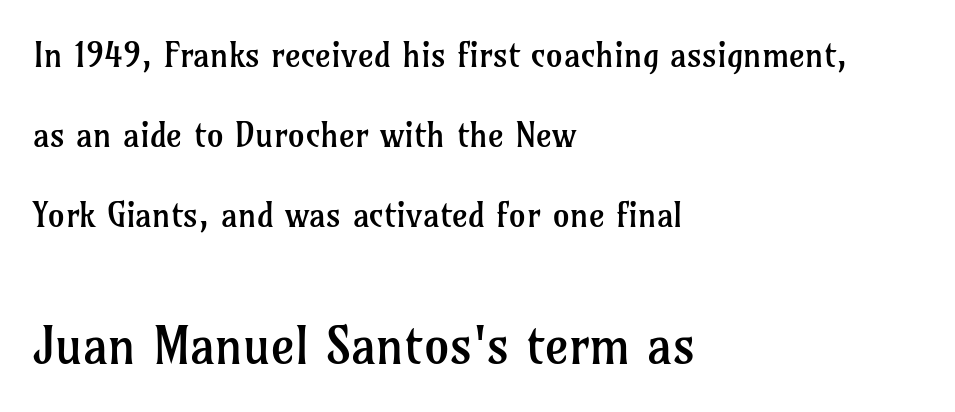
Line spacing here is loose. It's the straight-up-and-down kind of type. Character widths vary here, with narrow letters taking less room than wide ones. Descenders hang freely into open space. Casual observation: everything's shoved over to the left.
